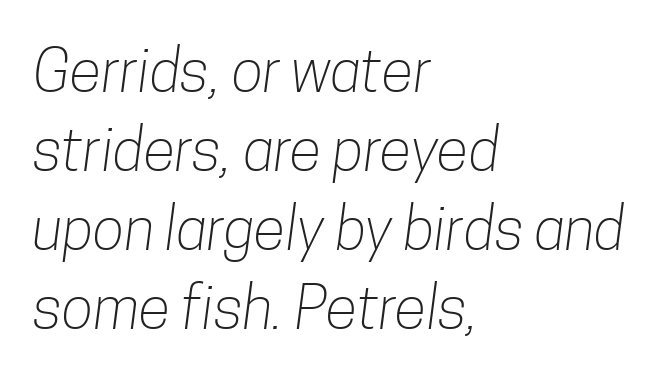
{"serif": "no", "bold": "no", "weight": "light", "width": "condensed", "stroke_contrast": "low", "x_height": "medium", "monospaced": "no", "underline": "no", "align": "left", "line_spacing": "normal", "line_spacing_ratio": 1.34, "letter_spacing": "normal", "letter_spacing_em": 0.0, "glyph_px": 59}
